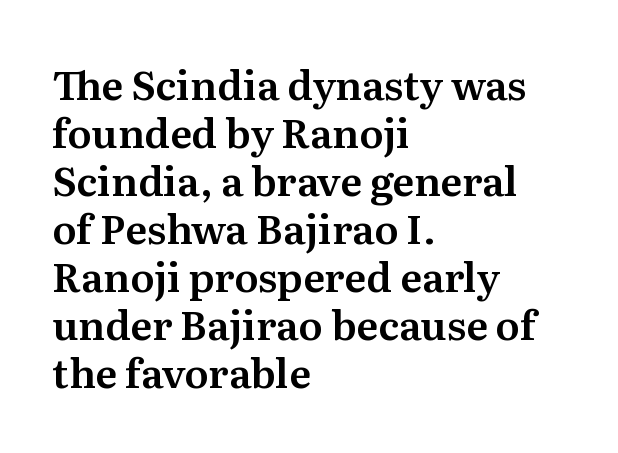
{"serif": "yes", "italic": "no", "width": "normal", "stroke_contrast": "medium", "x_height": "medium", "monospaced": "no", "underline": "no", "align": "left", "line_spacing_ratio": 1.2, "letter_spacing": "normal", "letter_spacing_em": 0.0, "glyph_px": 40}
